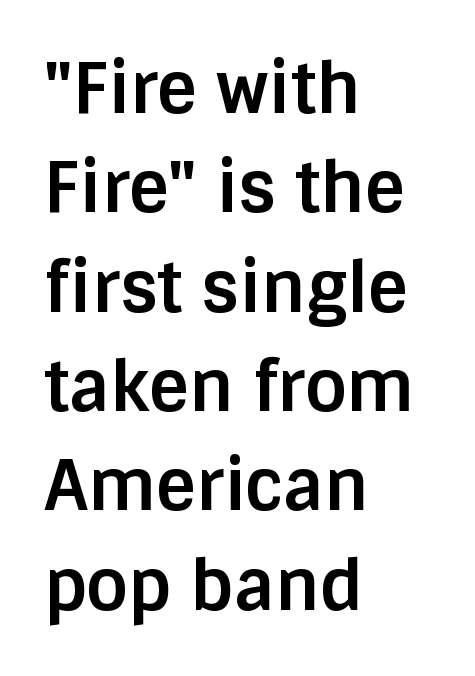
Q: Is the text bold? A: Yes.
Q: Is the text italic (slanted)? A: No, it is upright.
Q: Is the typeface a serif or a sans-serif typeface? A: Sans-serif.
Q: Is the text underlined? A: No.
Q: How is the paragraph aligned? A: Left-aligned.
Q: Is the spacing between letters normal or unusually wide? A: Normal.
Q: Is the spacing between lines tight, normal or loose? A: Normal.
Q: Width (condensed, normal, or wide)? A: Normal.
Q: Stroke contrast? A: Low.
Q: x-height? A: Large.
Q: Monospaced? A: No.
